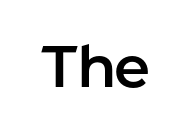
Q: Is the text italic (slanted)? A: No, it is upright.
Q: Is the typeface a serif or a sans-serif typeface? A: Sans-serif.
Q: Is the text underlined? A: No.
Q: Is the spacing between letters normal or unusually wide? A: Normal.
Q: Width (condensed, normal, or wide)? A: Normal.
Q: Stroke contrast? A: Low.
Q: x-height? A: Medium.
Q: Monospaced? A: No.
